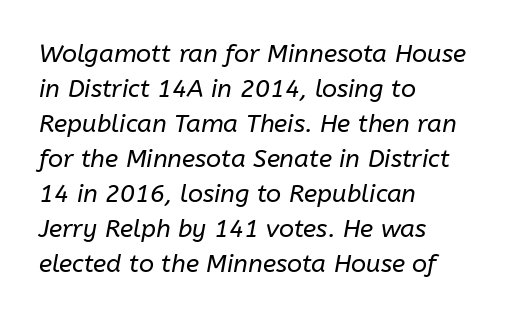
The image shows 25 px text type, italic (leaning right); set left-aligned, normal line spacing (1.4x), normal letter spacing, not underlined.
